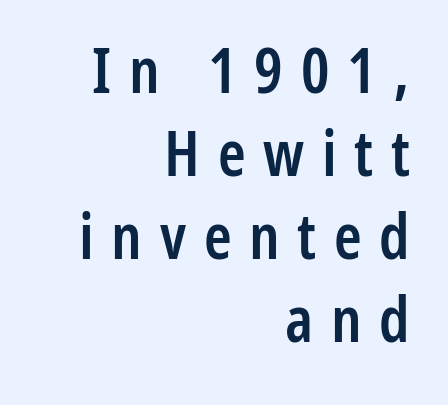
The image shows 63 px semibold, condensed sans-serif type, upright; set right-aligned, normal line spacing (1.32x), unusually wide letter spacing (+0.28 em), not underlined; low stroke contrast and a medium x-height.
